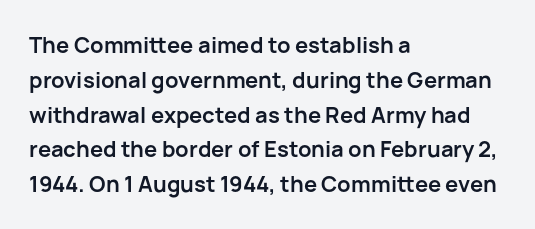
One-word summary of the alignment: left. Characters remain perfectly vertical along every line. Words float on clear page, feet unadorned. Look at the tracking — it's just the regular setting, nothing added.
